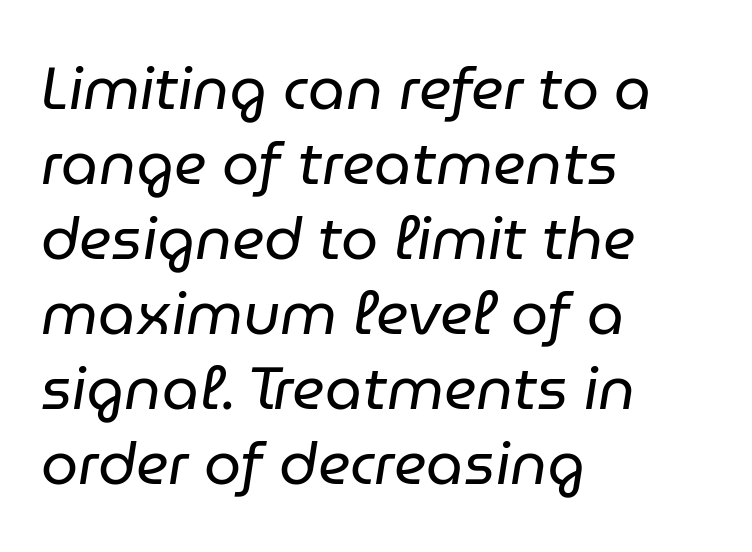
{"italic": "yes", "lean": "right", "slant_degrees": 9, "bold": "no", "weight": "regular", "width": "normal", "stroke_contrast": "low", "x_height": "medium", "monospaced": "no", "underline": "no", "align": "left", "line_spacing": "normal", "line_spacing_ratio": 1.27, "letter_spacing": "normal", "letter_spacing_em": 0.0, "glyph_px": 59}
